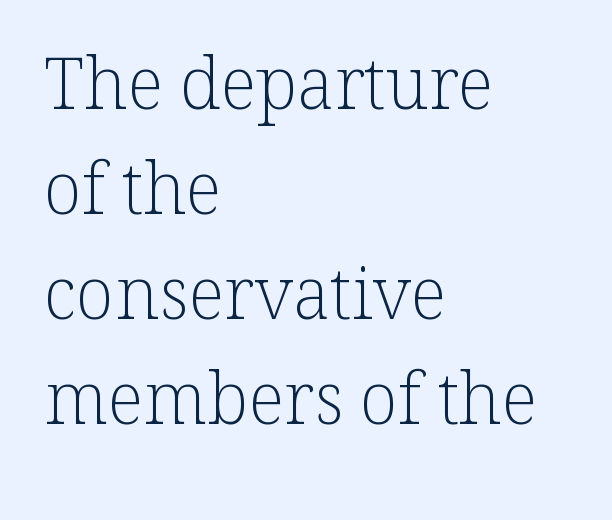
Underlining? Definitely not there. Is the type heavy? It reads as light-to-regular instead. Compared with typical body copy, the letter spacing here is the same. A typesetter would call this leading conventional body-copy spacing.
